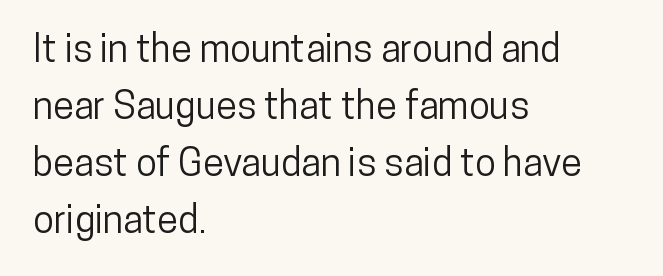
Q: Is the text italic (slanted)? A: No, it is upright.
Q: Is the typeface a serif or a sans-serif typeface? A: Sans-serif.
Q: Is the text underlined? A: No.
Q: How is the paragraph aligned? A: Left-aligned.
Q: Is the spacing between letters normal or unusually wide? A: Normal.
Q: Is the spacing between lines tight, normal or loose? A: Normal.
Q: Width (condensed, normal, or wide)? A: Condensed.
Q: Stroke contrast? A: Low.
Q: x-height? A: Medium.
Q: Monospaced? A: No.
